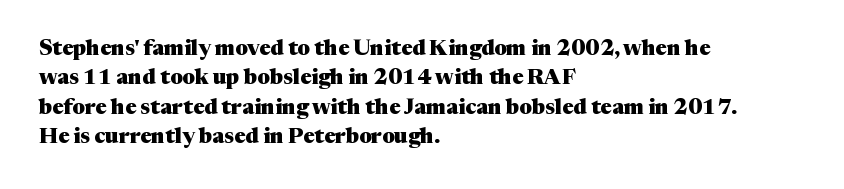
Q: Is the text bold? A: Yes.
Q: Is the text italic (slanted)? A: No, it is upright.
Q: Is the text underlined? A: No.
Q: How is the paragraph aligned? A: Left-aligned.
Q: Is the spacing between letters normal or unusually wide? A: Normal.
Q: Is the spacing between lines tight, normal or loose? A: Normal.
